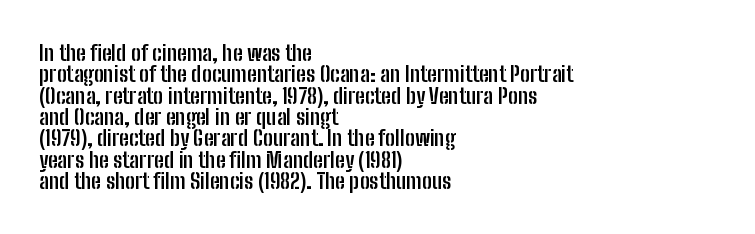
{"italic": "no", "bold": "yes", "underline": "no", "align": "left", "line_spacing": "tight", "line_spacing_ratio": 0.97, "letter_spacing": "normal", "letter_spacing_em": 0.0, "glyph_px": 22}
